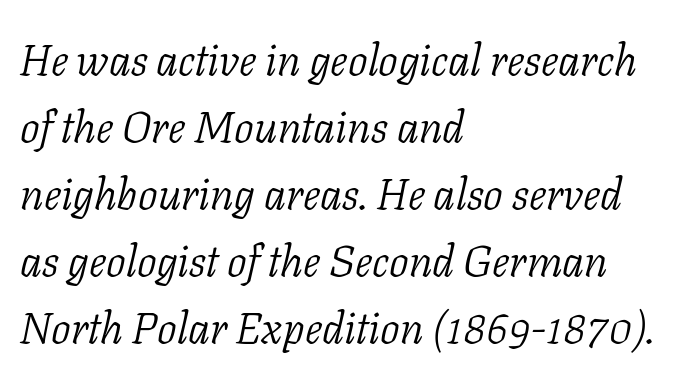
{"serif": "yes", "italic": "yes", "lean": "right", "slant_degrees": 11, "bold": "no", "weight": "light", "width": "normal", "stroke_contrast": "low", "x_height": "medium", "monospaced": "no", "underline": "no", "align": "left", "line_spacing": "normal", "line_spacing_ratio": 1.52, "letter_spacing": "normal", "letter_spacing_em": 0.0, "glyph_px": 44}
